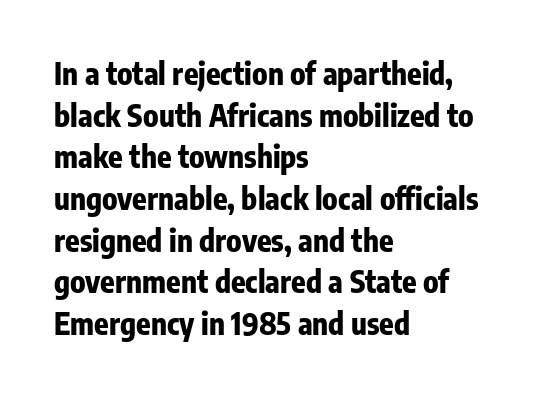
In CSS terms this would be text-align: left. It's the straight-up-and-down kind of type. The foot of each line stays bare and open. Typographically, this falls in the sans-serif category. The passage shown is typed in a proportional face where columns would drift. Is the type bold? Yes — the strokes are clearly thick and heavy.
